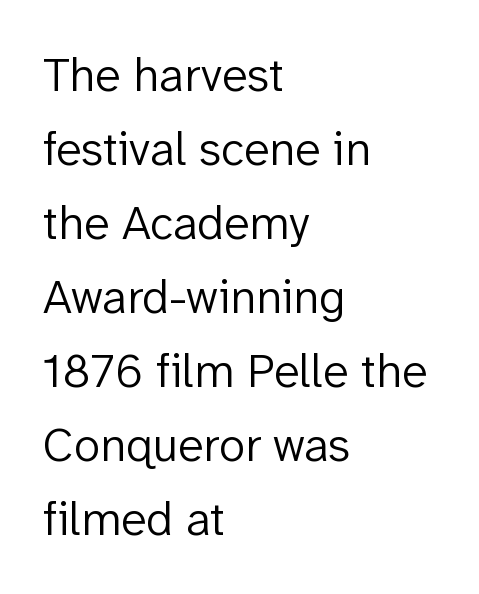
The image shows 48 px light sans-serif type, upright; set left-aligned, normal line spacing (1.54x), normal letter spacing, not underlined; low stroke contrast and a medium x-height.
